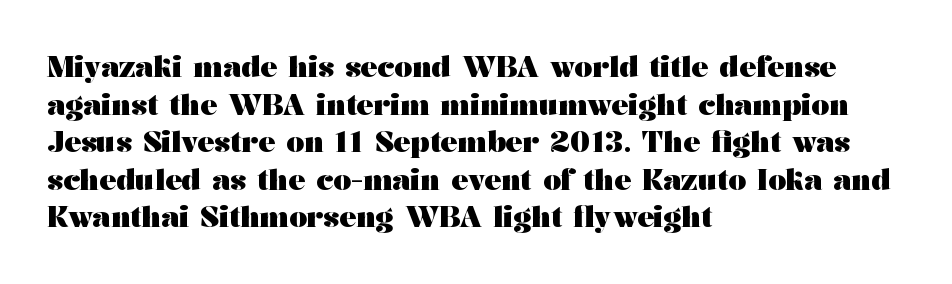
Q: Is the text bold? A: Yes.
Q: Is the text italic (slanted)? A: No, it is upright.
Q: Is the typeface a serif or a sans-serif typeface? A: Serif.
Q: Is the text underlined? A: No.
Q: How is the paragraph aligned? A: Left-aligned.
Q: Is the spacing between letters normal or unusually wide? A: Normal.
Q: Is the spacing between lines tight, normal or loose? A: Normal.
Q: Width (condensed, normal, or wide)? A: Wide.
Q: Stroke contrast? A: Medium.
Q: x-height? A: Medium.
Q: Monospaced? A: No.
